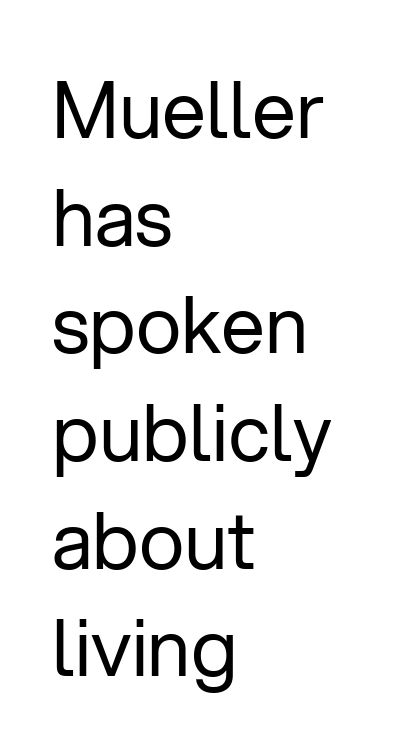
{"serif": "no", "italic": "no", "bold": "no", "weight": "regular", "width": "normal", "stroke_contrast": "low", "x_height": "medium", "monospaced": "no", "underline": "no", "align": "left", "line_spacing": "normal", "line_spacing_ratio": 1.38, "letter_spacing": "normal", "letter_spacing_em": 0.0, "glyph_px": 78}
